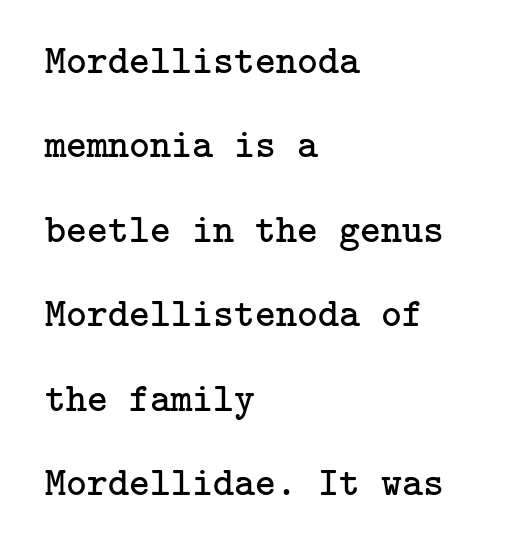
On a weight scale, this lands at 450 or below. The glyphs in this specimen are seriffed. Short and long lines alike share a common starting point at left. Summary of vertical rhythm: relaxed, with wide interline spacing. The type is set solid horizontally, with unmodified tracking.
